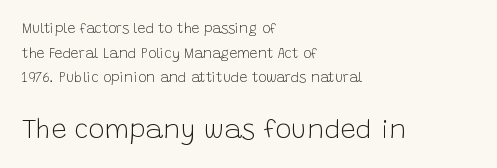
Q: Is the text bold? A: No.
Q: Is the text italic (slanted)? A: No, it is upright.
Q: Is the text underlined? A: No.
Q: How is the paragraph aligned? A: Left-aligned.
Q: Is the spacing between letters normal or unusually wide? A: Normal.
Q: Which block of text is set in a larger size, the first (top) or the second (bottom)? A: The second (bottom) one.
